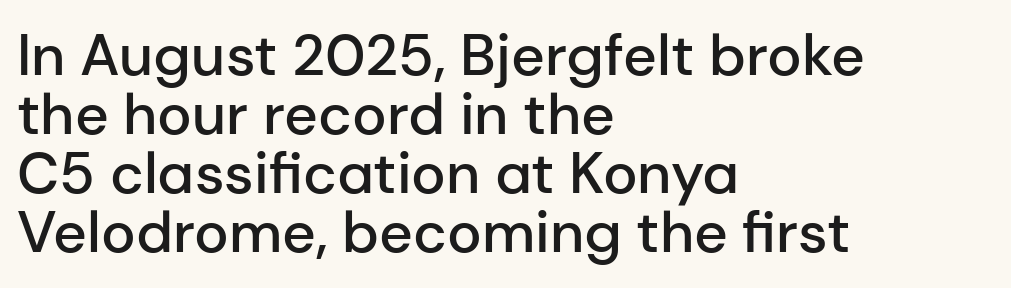
The passage shown is semibold, sitting just below true bold. This rendering employs a face without finishing strokes, i.e., a sans-serif. Each row of text sits above clean, open space. This rendering leaves character spacing at its baseline value. The passage is arranged the way most books set body copy — flush left. The rendering uses natural spacing where letterforms have individual widths.
